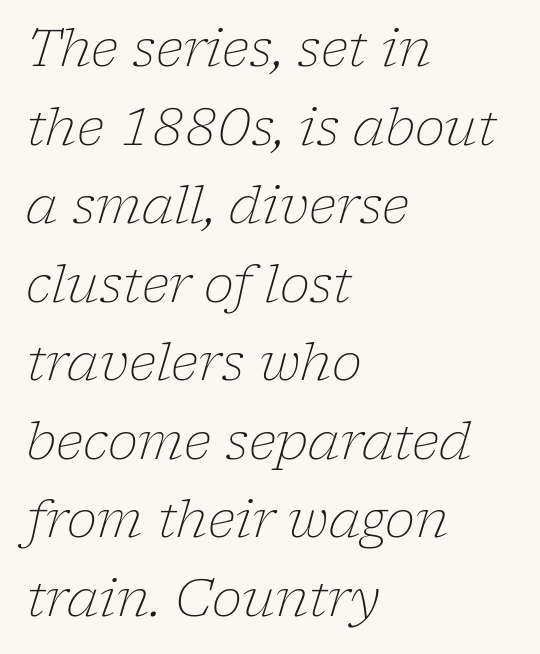
Q: Is the text bold? A: No.
Q: Is the text italic (slanted)? A: Yes, it leans right by about 17 degrees.
Q: Is the typeface a serif or a sans-serif typeface? A: Serif.
Q: Is the text underlined? A: No.
Q: How is the paragraph aligned? A: Left-aligned.
Q: Is the spacing between letters normal or unusually wide? A: Normal.
Q: Is the spacing between lines tight, normal or loose? A: Normal.
Q: Width (condensed, normal, or wide)? A: Normal.
Q: Stroke contrast? A: Low.
Q: x-height? A: Medium.
Q: Monospaced? A: No.
